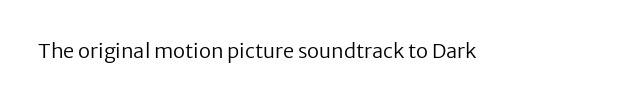
Posture: upright roman. Short note: letters normally spaced. The weight would be labelled regular, book, light, or lighter still. Lines of text with bare space underneath.
